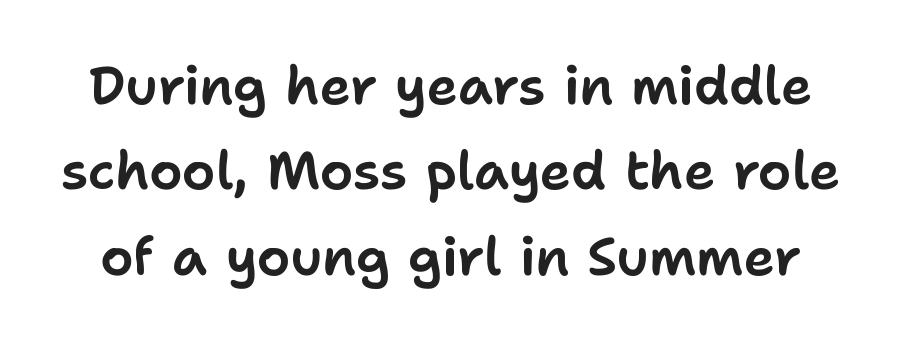
Underline: absent. The passage shown stacks its lines at a standard gap. Looks like regular typesetting: each glyph gets only the width it needs. Each word holds together tightly as a unit, with standard inter-letter gaps. Stroke terminals: plain, sans-serif.
